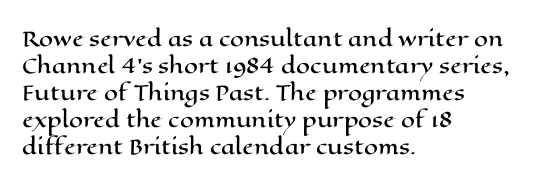
The image shows 20 px text type, upright; set left-aligned, normal line spacing (1.35x), normal letter spacing, not underlined.
